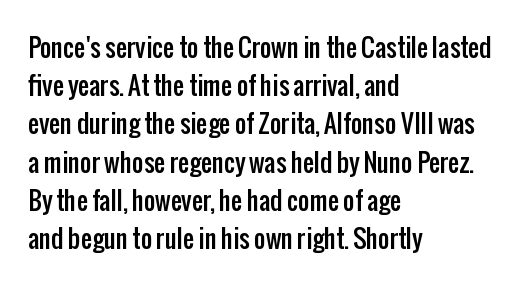
{"italic": "no", "underline": "no", "align": "left", "line_spacing": "normal", "line_spacing_ratio": 1.53, "letter_spacing": "normal", "letter_spacing_em": 0.0, "glyph_px": 25}
